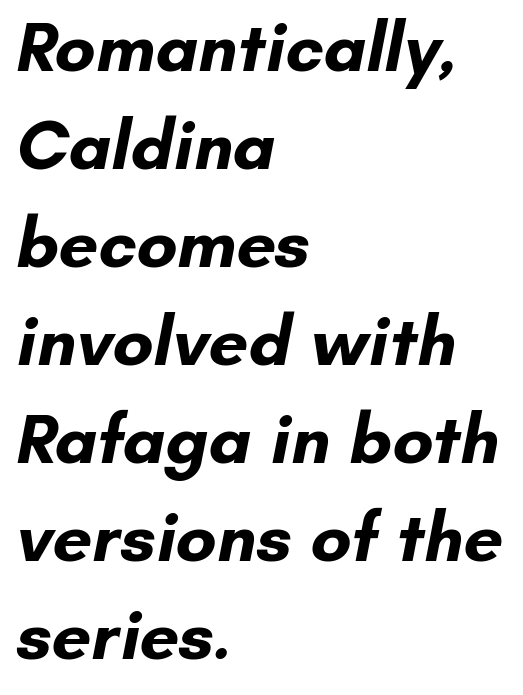
{"serif": "no", "bold": "yes", "weight": "bold", "width": "normal", "stroke_contrast": "low", "x_height": "small", "monospaced": "no", "underline": "no", "align": "left", "line_spacing": "normal", "line_spacing_ratio": 1.4, "letter_spacing": "normal", "letter_spacing_em": 0.0, "glyph_px": 70}
